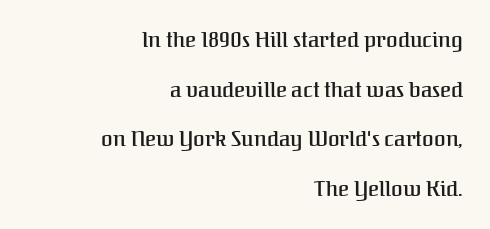
{"italic": "no", "bold": "semi", "underline": "no", "align": "right", "line_spacing": "loose", "line_spacing_ratio": 2.36, "letter_spacing": "normal", "letter_spacing_em": 0.0, "glyph_px": 21}
